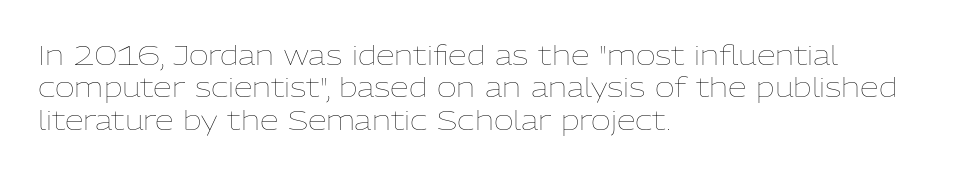
The image shows 27 px text type, upright; set left-aligned, line spacing 1.2x, normal letter spacing, not underlined.
